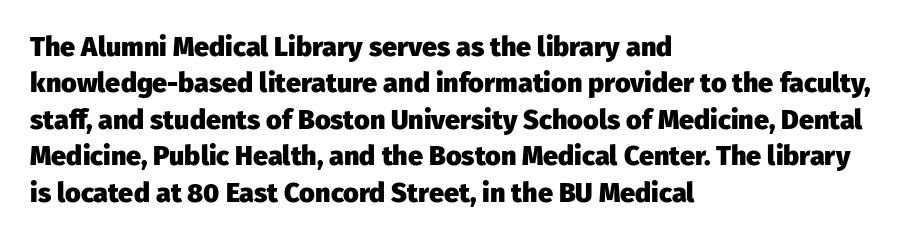
The lettering stays uniformly vertical, giving the passage a roman look. Letters rest on an invisible, unmarked baseline. This block has exactly the height ordinary leading produces. Spacing between characters is what you'd get straight out of the box. Notice how thick the strokes are: this is what a full bold looks like.
